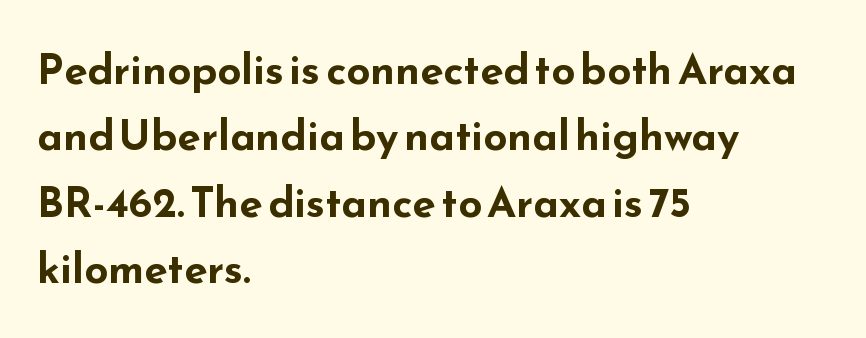
No extra tracking has been applied to these lines. The axis of the letterforms is exactly vertical. Notice how descenders clear the ascenders below comfortably — that's standard leading. The specimen omits any rule beneath the text block's lines. A typesetter would call this proportional, since set widths differ per character.
